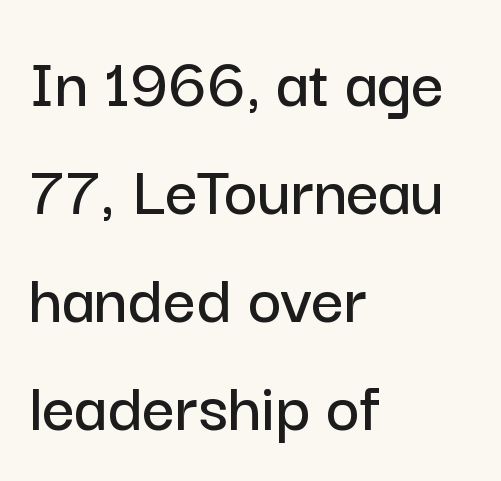
The typesetter chose a ragged-right arrangement here. A clean baseline with only descenders dipping below it. One glance says typical: line gaps are just what's usual. Note: no serifs on the glyphs. Looks like regular typesetting: each glyph gets only the width it needs. Tall strokes in this sample are plumb rather than angled.
